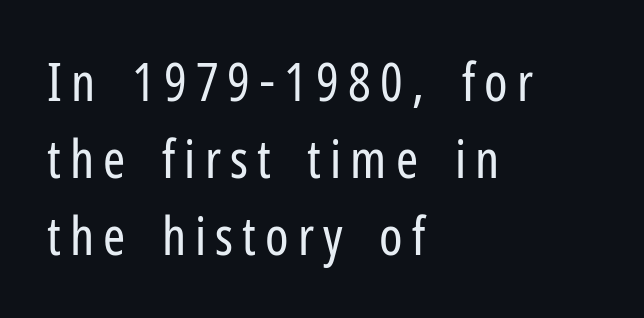
You can tell from the bare stems that sans-serif type was used. This sample is left-justified, so line endings fall wherever the words run out. Ordinary non-slanted type is in use. Reading down the column, the eye jumps a familiar distance to each next line. This sample has the flowing, uneven cadence of proportional lettering. The strokes carry an ordinary text weight at most.
